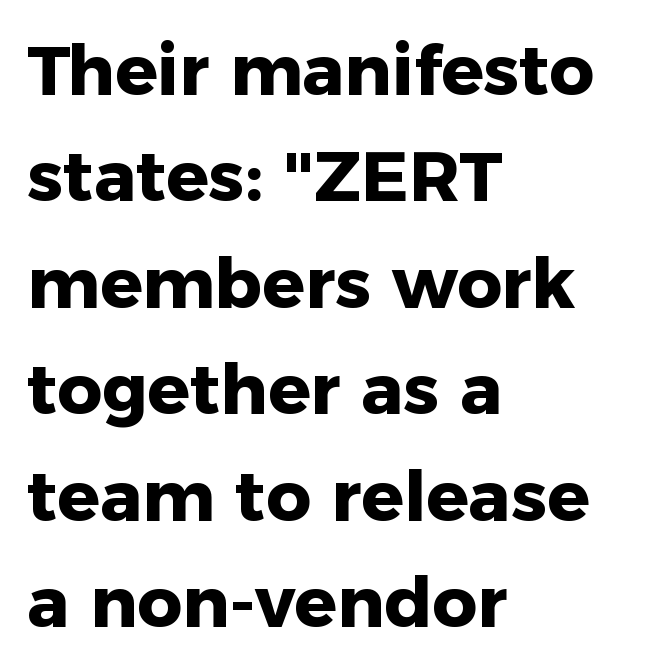
{"serif": "no", "italic": "no", "bold": "yes", "weight": "heavy", "width": "normal", "stroke_contrast": "low", "x_height": "medium", "monospaced": "no", "underline": "no", "align": "left", "line_spacing": "normal", "line_spacing_ratio": 1.52, "letter_spacing": "normal", "letter_spacing_em": 0.0, "glyph_px": 70}
